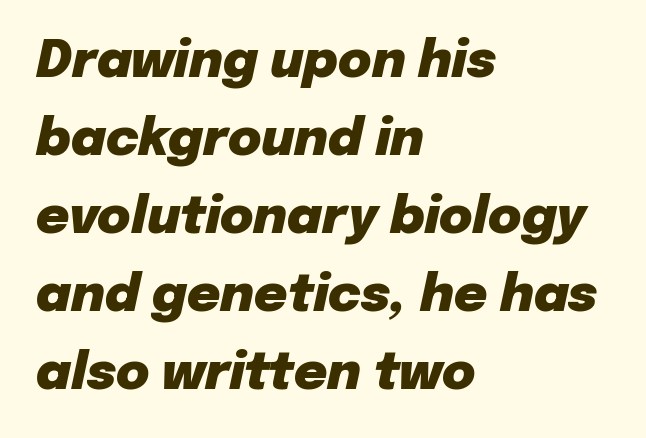
{"italic": "yes", "lean": "right", "slant_degrees": 12, "bold": "yes", "weight": "heavy", "width": "normal", "stroke_contrast": "low", "x_height": "medium", "monospaced": "no", "underline": "no", "align": "left", "line_spacing": "normal", "line_spacing_ratio": 1.53, "letter_spacing": "normal", "letter_spacing_em": 0.0, "glyph_px": 51}
